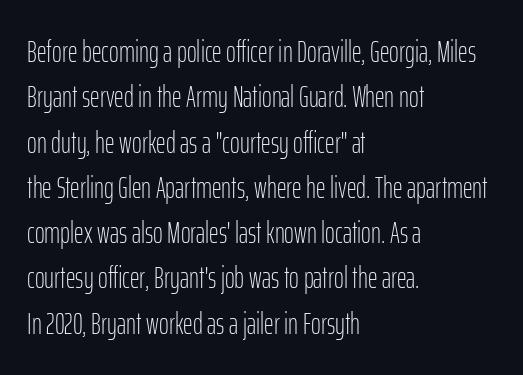
The image shows 30 px light, condensed sans-serif type, upright; set left-aligned, normal line spacing (1.51x), normal letter spacing, not underlined; low stroke contrast and a medium x-height.
